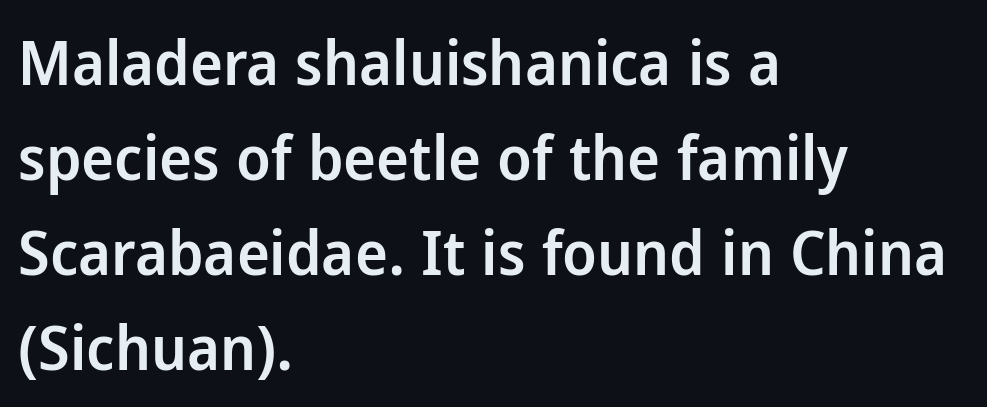
The letters stand straight up with perfectly vertical stems. The letters advance in unequal steps, a hallmark of proportional type. The glyphs are unaccompanied by any horizontal stroke below them. Leading: standard. These lines are composed in type without serifs.
